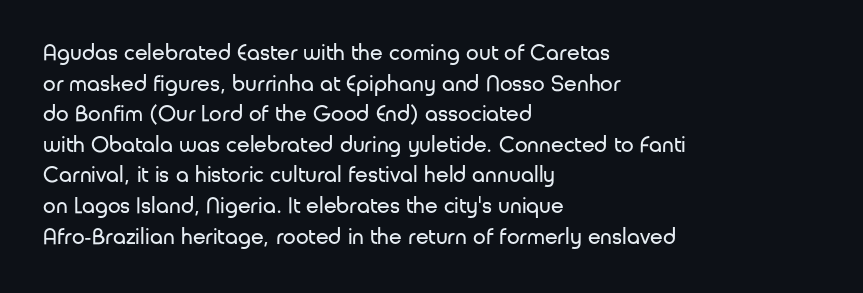
Q: Is the text bold? A: No.
Q: Is the text italic (slanted)? A: No, it is upright.
Q: Is the text underlined? A: No.
Q: How is the paragraph aligned? A: Left-aligned.
Q: Is the spacing between letters normal or unusually wide? A: Normal.
Q: Is the spacing between lines tight, normal or loose? A: Normal.
